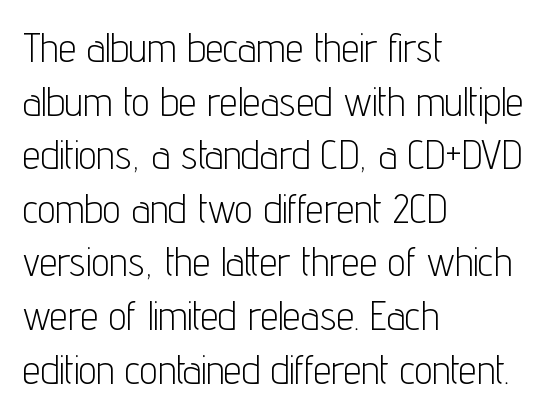
The foot of each line stays bare and open. Character widths vary here, with narrow letters taking less room than wide ones. A light-to-regular cut is what we see here. The lines are quadded left. Quick note: not italic, upright.
